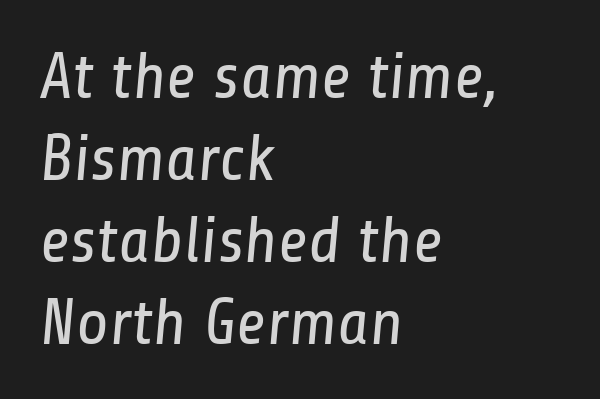
Q: Is the text bold? A: No.
Q: Is the typeface a serif or a sans-serif typeface? A: Sans-serif.
Q: Is the text underlined? A: No.
Q: How is the paragraph aligned? A: Left-aligned.
Q: Is the spacing between letters normal or unusually wide? A: Normal.
Q: Width (condensed, normal, or wide)? A: Condensed.
Q: Stroke contrast? A: Low.
Q: x-height? A: Medium.
Q: Monospaced? A: No.
